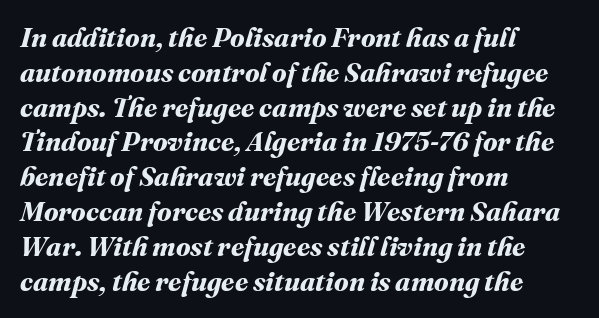
Q: Is the text bold? A: Yes.
Q: Is the text underlined? A: No.
Q: How is the paragraph aligned? A: Left-aligned.
Q: Is the spacing between letters normal or unusually wide? A: Normal.
Q: Is the spacing between lines tight, normal or loose? A: Normal.
